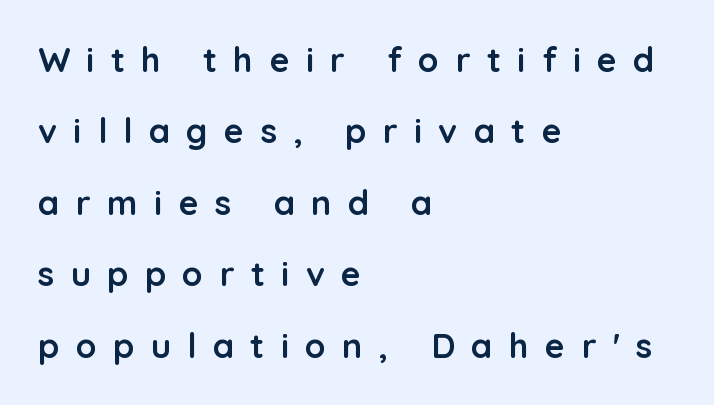
The image shows 34 px semibold sans-serif type, upright; set left-aligned, loose line spacing (2.1x), unusually wide letter spacing (+0.48 em), not underlined; low stroke contrast and a medium x-height.
